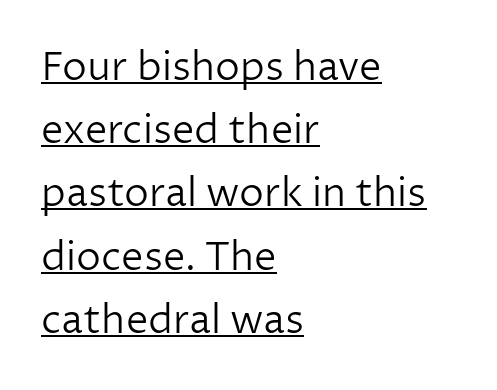
{"serif": "no", "italic": "no", "bold": "no", "weight": "light", "width": "normal", "stroke_contrast": "low", "x_height": "medium", "monospaced": "no", "underline": "yes", "align": "left", "line_spacing": "normal", "line_spacing_ratio": 1.58, "letter_spacing": "normal", "letter_spacing_em": 0.0, "glyph_px": 40}
